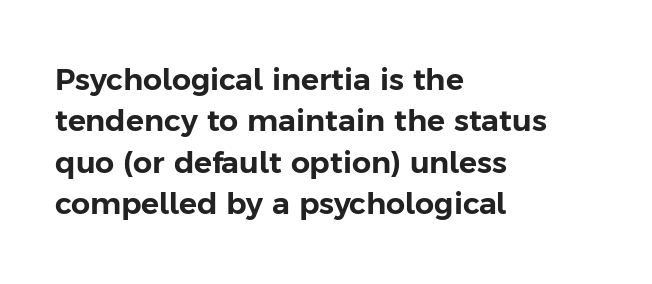
The image shows 30 px sans-serif type, upright; set left-aligned, normal line spacing (1.38x), normal letter spacing, not underlined; low stroke contrast and a medium x-height.
